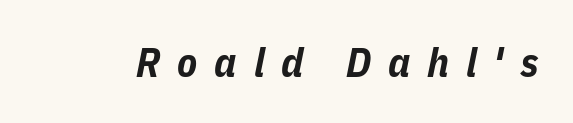
Q: Is the text bold? A: Yes.
Q: Is the text italic (slanted)? A: Yes, it leans right by about 11 degrees.
Q: Is the text underlined? A: No.
Q: Is the spacing between letters normal or unusually wide? A: Unusually wide.
Q: Width (condensed, normal, or wide)? A: Condensed.
Q: Stroke contrast? A: Low.
Q: x-height? A: Medium.
Q: Monospaced? A: No.
